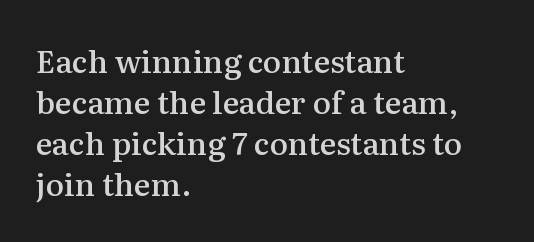
{"serif": "yes", "italic": "no", "bold": "semi", "weight": "semibold", "width": "normal", "stroke_contrast": "medium", "x_height": "medium", "monospaced": "no", "underline": "no", "align": "left", "line_spacing": "normal", "line_spacing_ratio": 1.32, "letter_spacing": "normal", "letter_spacing_em": 0.0, "glyph_px": 31}
